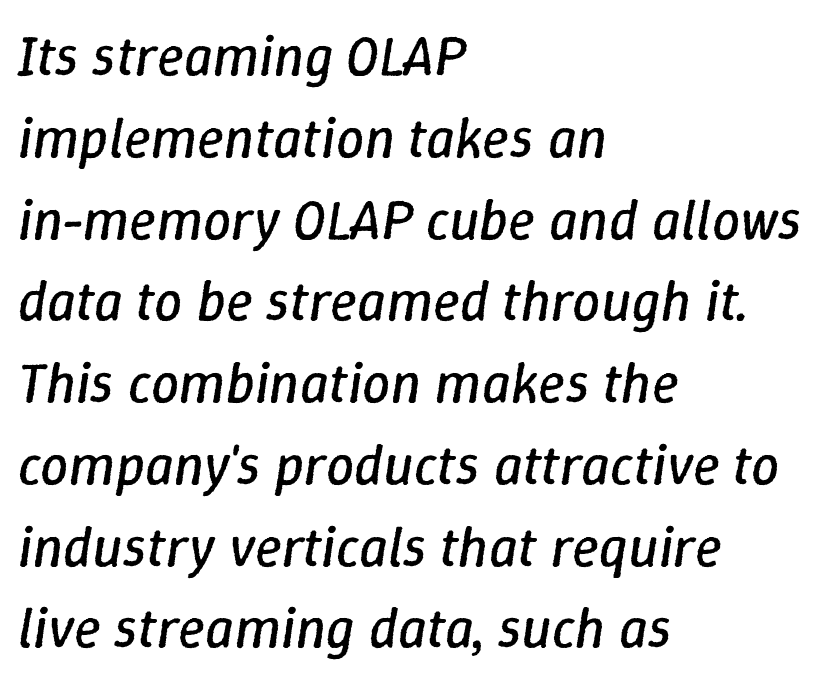
Q: Is the text bold? A: No.
Q: Is the text italic (slanted)? A: Yes, it leans right by about 9 degrees.
Q: Is the text underlined? A: No.
Q: How is the paragraph aligned? A: Left-aligned.
Q: Is the spacing between letters normal or unusually wide? A: Normal.
Q: Is the spacing between lines tight, normal or loose? A: Normal.
Q: Width (condensed, normal, or wide)? A: Normal.
Q: Stroke contrast? A: Low.
Q: x-height? A: Medium.
Q: Monospaced? A: No.
